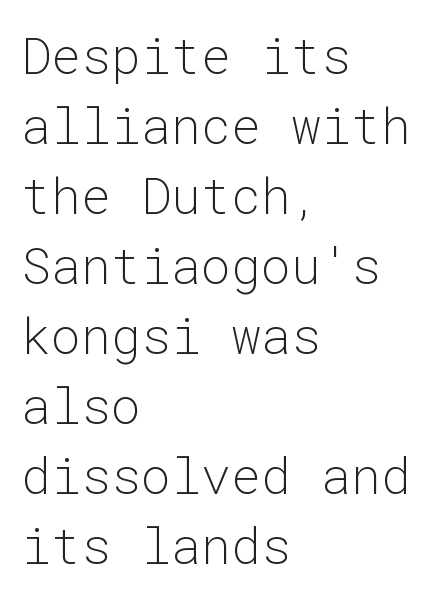
The image shows 50 px light sans-serif type, upright, monospaced; set left-aligned, normal line spacing (1.4x), normal letter spacing, not underlined; low stroke contrast and a medium x-height.
